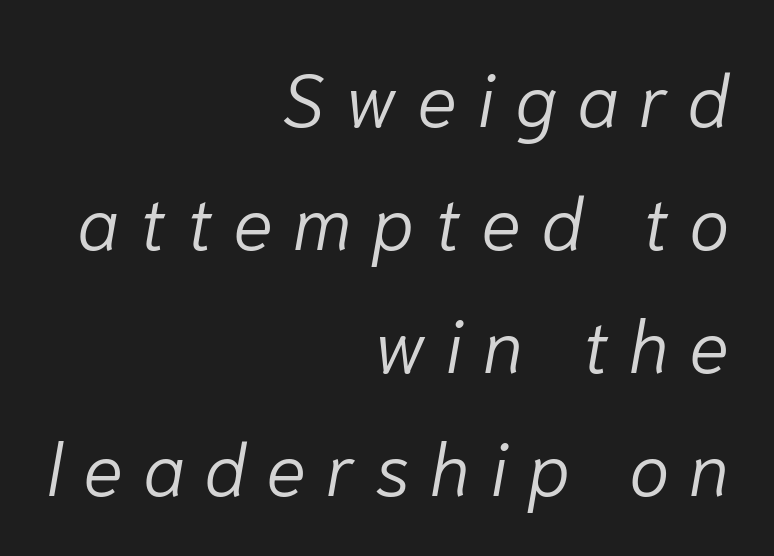
The image shows 74 px light type, italic (leaning right); set right-aligned, normal line spacing (1.66x), unusually wide letter spacing (+0.27 em), not underlined; low stroke contrast and a medium x-height.
